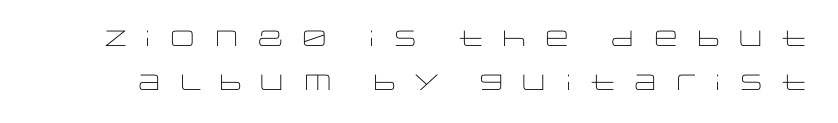
The image shows 22 px text type, upright; set loose line spacing (1.99x), unusually wide letter spacing (+0.45 em), not underlined.
